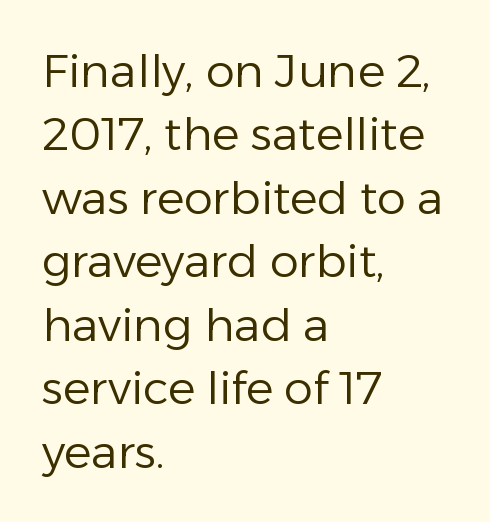
The image shows 46 px regular-weight sans-serif type, upright; set left-aligned, normal line spacing (1.38x), normal letter spacing, not underlined; low stroke contrast and a medium x-height.
